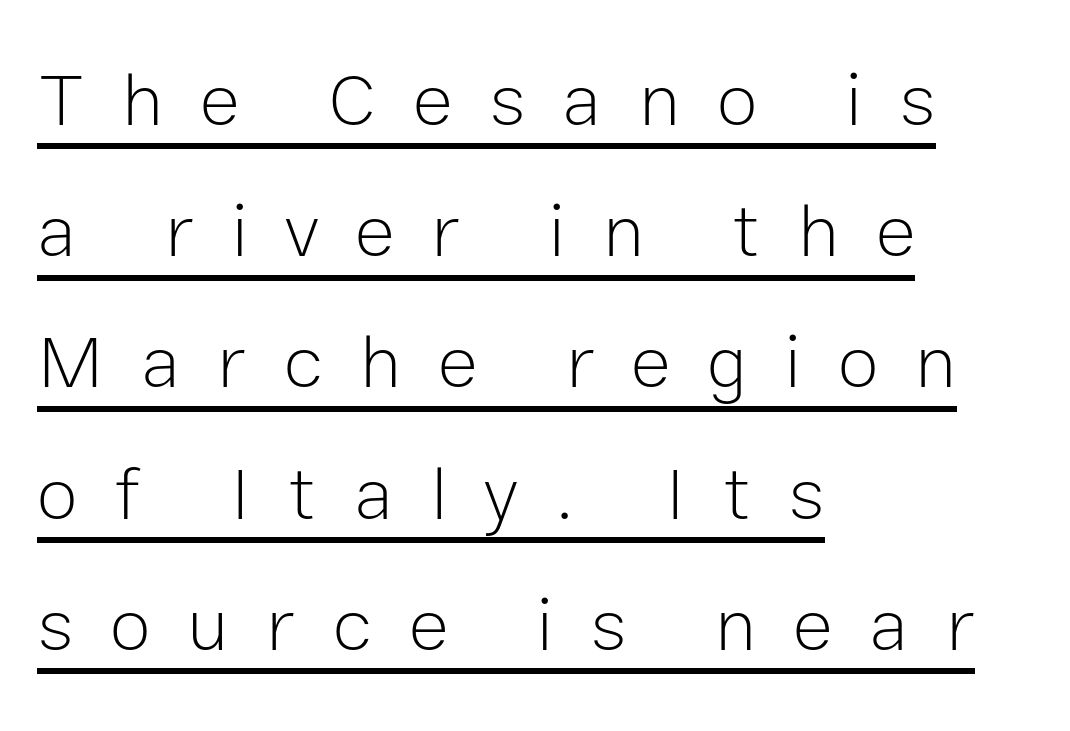
Q: Is the text bold? A: No.
Q: Is the text italic (slanted)? A: No, it is upright.
Q: Is the typeface a serif or a sans-serif typeface? A: Sans-serif.
Q: Is the text underlined? A: Yes.
Q: How is the paragraph aligned? A: Left-aligned.
Q: Is the spacing between letters normal or unusually wide? A: Unusually wide.
Q: Width (condensed, normal, or wide)? A: Normal.
Q: Stroke contrast? A: Low.
Q: x-height? A: Medium.
Q: Monospaced? A: No.
